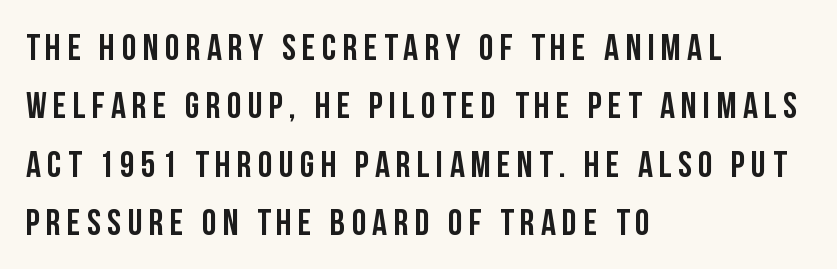
The image shows 37 px condensed sans-serif type, upright; set left-aligned, normal line spacing (1.58x), not underlined; low stroke contrast and a large x-height.
